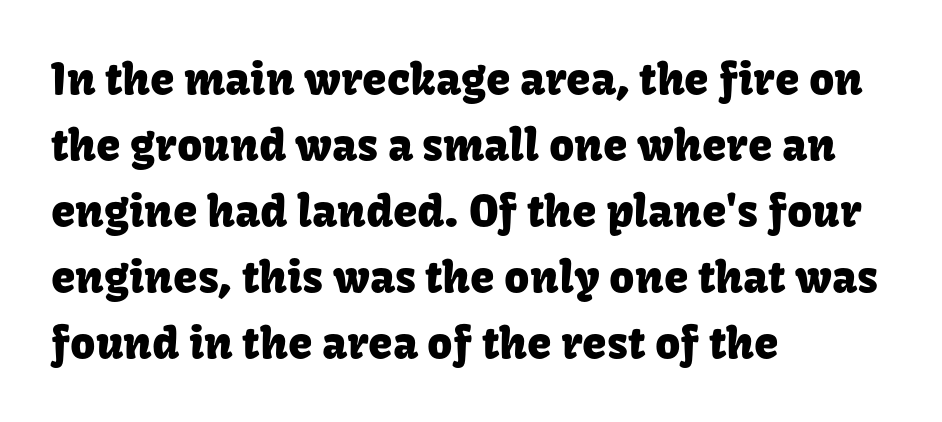
{"serif": "no", "italic": "no", "width": "normal", "stroke_contrast": "low", "x_height": "medium", "monospaced": "no", "underline": "no", "align": "left", "line_spacing": "normal", "line_spacing_ratio": 1.5, "letter_spacing": "normal", "letter_spacing_em": 0.0, "glyph_px": 44}
